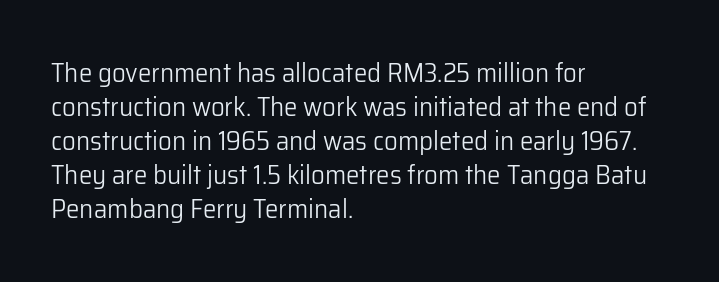
Q: Is the text bold? A: No.
Q: Is the text italic (slanted)? A: No, it is upright.
Q: Is the text underlined? A: No.
Q: How is the paragraph aligned? A: Left-aligned.
Q: Is the spacing between letters normal or unusually wide? A: Normal.
Q: Is the spacing between lines tight, normal or loose? A: Normal.
